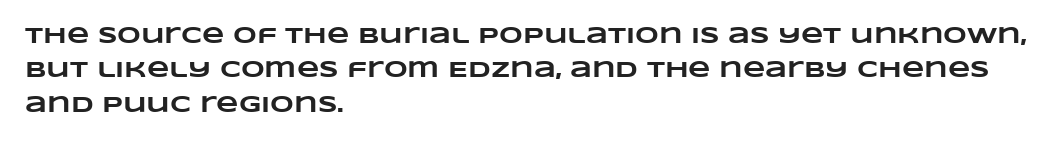
Q: Is the text bold? A: Yes.
Q: Is the text underlined? A: No.
Q: How is the paragraph aligned? A: Left-aligned.
Q: Is the spacing between letters normal or unusually wide? A: Normal.
Q: Is the spacing between lines tight, normal or loose? A: Normal.
